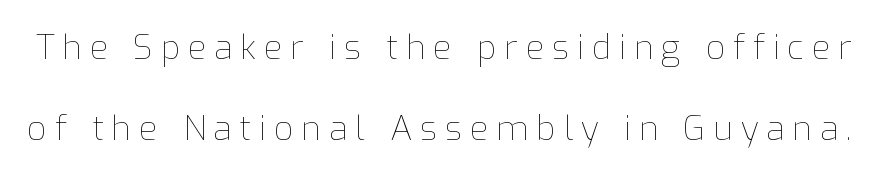
Q: Is the text bold? A: No.
Q: Is the text italic (slanted)? A: No, it is upright.
Q: Is the text underlined? A: No.
Q: Is the spacing between letters normal or unusually wide? A: Unusually wide.
Q: Is the spacing between lines tight, normal or loose? A: Loose.
Q: Width (condensed, normal, or wide)? A: Normal.
Q: Stroke contrast? A: Low.
Q: x-height? A: Medium.
Q: Monospaced? A: No.
